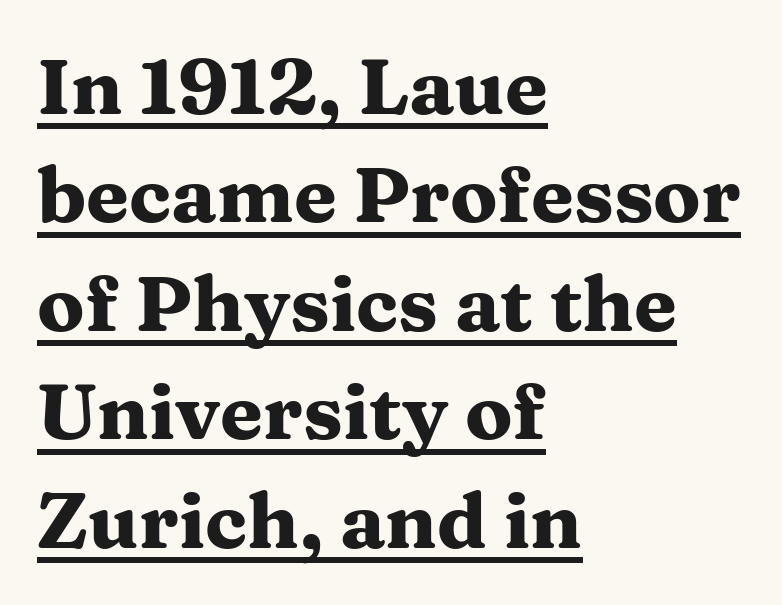
Compared with typical body copy, the letter spacing here is the same. You could not count columns in this text — the font is proportionally spaced. Reading down the block, your eye returns to a fixed left position each line. Unlike a clean sans, this face finishes its strokes with serifs.
